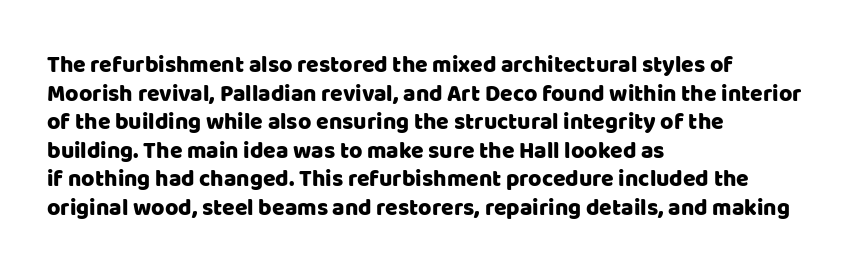
{"italic": "no", "underline": "no", "align": "left", "line_spacing_ratio": 1.24, "letter_spacing": "normal", "letter_spacing_em": 0.0, "glyph_px": 23}
